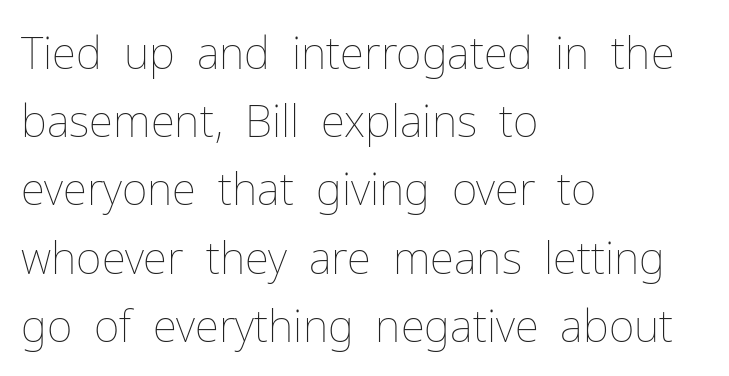
{"italic": "no", "bold": "no", "weight": "thin", "width": "normal", "stroke_contrast": "low", "x_height": "medium", "monospaced": "no", "underline": "no", "align": "left", "line_spacing": "normal", "line_spacing_ratio": 1.55, "letter_spacing": "normal", "letter_spacing_em": 0.0, "glyph_px": 44}
